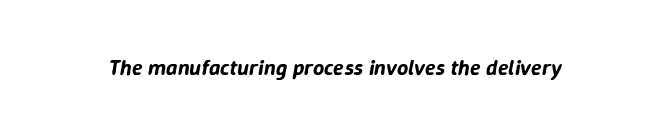
{"italic": "yes", "lean": "right", "slant_degrees": 9, "underline": "no", "letter_spacing": "normal", "letter_spacing_em": 0.0, "glyph_px": 22}
